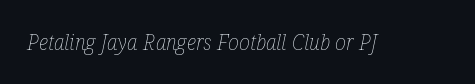
Each word holds together tightly as a unit, with standard inter-letter gaps. Style check: oblique. Lines of text with bare space underneath. Heaviness? Minimal to ordinary, like unemphasized prose.
